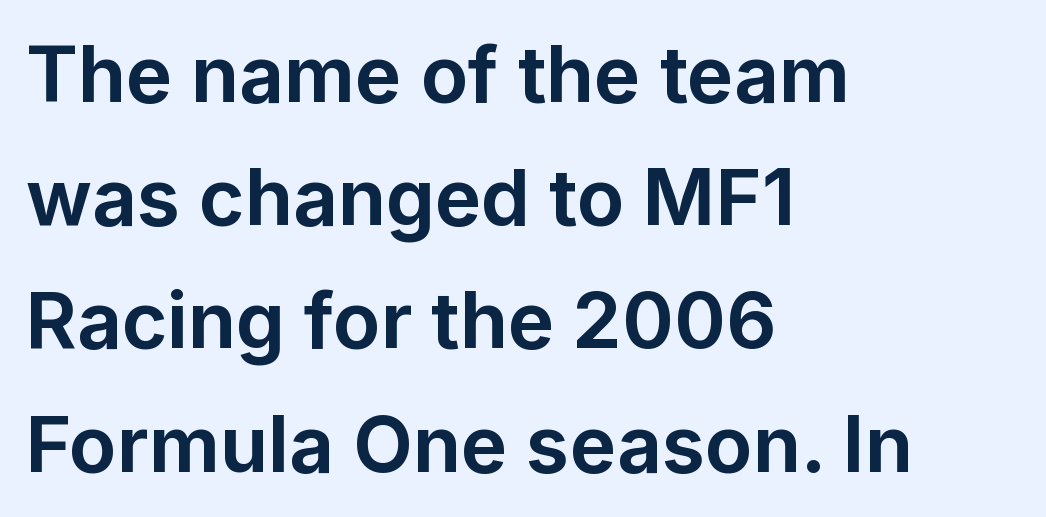
Notice how descenders clear the ascenders below comfortably — that's standard leading. The rendering uses natural spacing where letterforms have individual widths. Weight check: bold — yes, fully. The lettering stays uniformly vertical, giving the passage a roman look. Left-aligned paragraph, ragged on the right.
